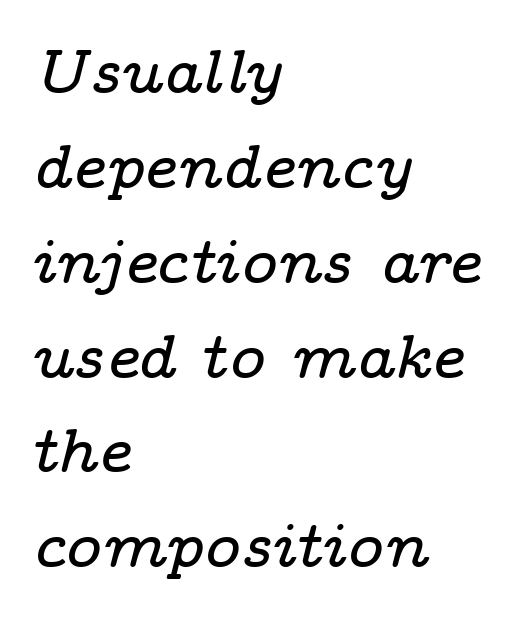
Every row of glyphs begins at an identical x-position on the left. The typeface chosen for these lines features serifs. The typography opts for an oblique posture over an upright one. Interline gaps are of average width in this sample. The rendering uses natural spacing where letterforms have individual widths. Descenders hang freely into open space.
